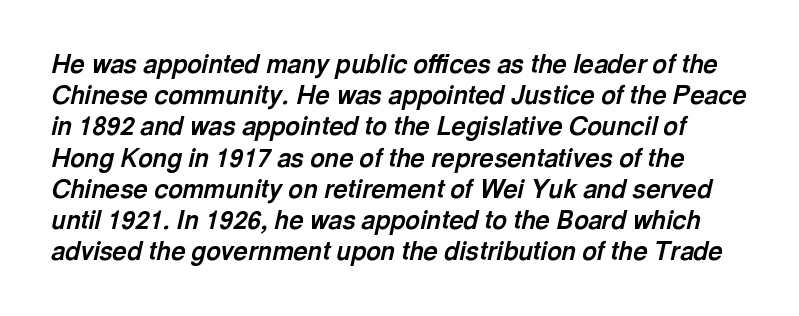
Q: Is the text bold? A: Yes.
Q: Is the text italic (slanted)? A: Yes, it leans right by about 13 degrees.
Q: Is the text underlined? A: No.
Q: Is the spacing between letters normal or unusually wide? A: Normal.
Q: Is the spacing between lines tight, normal or loose? A: Normal.
